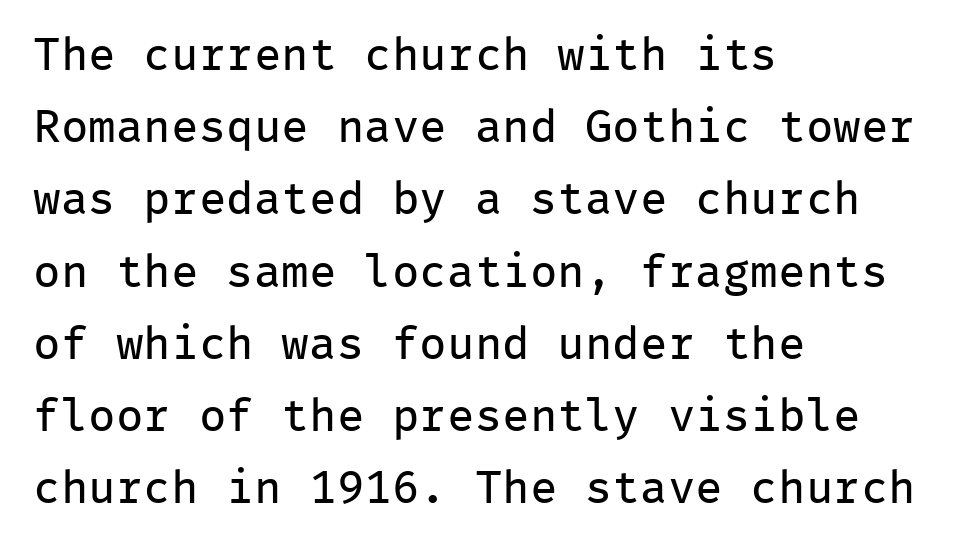
{"serif": "no", "italic": "no", "bold": "no", "weight": "regular", "width": "normal", "stroke_contrast": "low", "x_height": "medium", "monospaced": "yes", "underline": "no", "align": "left", "line_spacing": "normal", "line_spacing_ratio": 1.57, "letter_spacing": "normal", "letter_spacing_em": 0.0, "glyph_px": 46}
